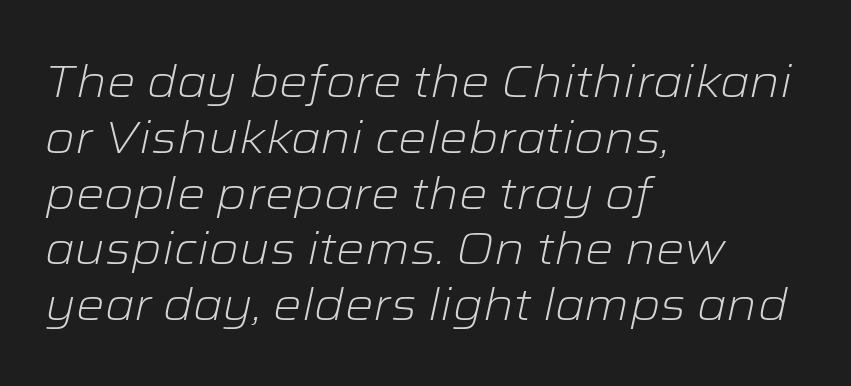
The ragged edge is on the right, which tells us the setting is flush left. The string is rendered with underlining switched off. Think standard paragraph weight, or any step lighter than that. The horizontal fit of the characters is conventional and even. Emphasis-style slanted type is in use.
